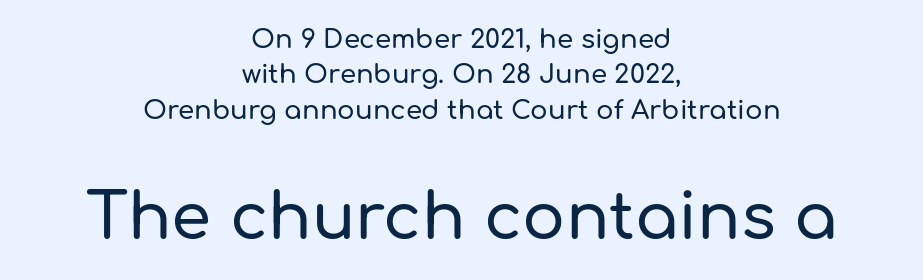
Q: Is the text italic (slanted)? A: No, it is upright.
Q: Is the typeface a serif or a sans-serif typeface? A: Sans-serif.
Q: Is the text underlined? A: No.
Q: How is the paragraph aligned? A: Centered.
Q: Is the spacing between letters normal or unusually wide? A: Normal.
Q: Is the spacing between lines tight, normal or loose? A: Normal.
Q: Which block of text is set in a larger size, the first (top) or the second (bottom)? A: The second (bottom) one.
Q: Width (condensed, normal, or wide)? A: Normal.
Q: Stroke contrast? A: Low.
Q: x-height? A: Medium.
Q: Monospaced? A: No.
